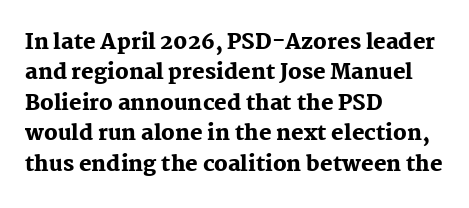
Q: Is the text bold? A: Yes.
Q: Is the text italic (slanted)? A: No, it is upright.
Q: Is the text underlined? A: No.
Q: How is the paragraph aligned? A: Left-aligned.
Q: Is the spacing between letters normal or unusually wide? A: Normal.
Q: Is the spacing between lines tight, normal or loose? A: Normal.
